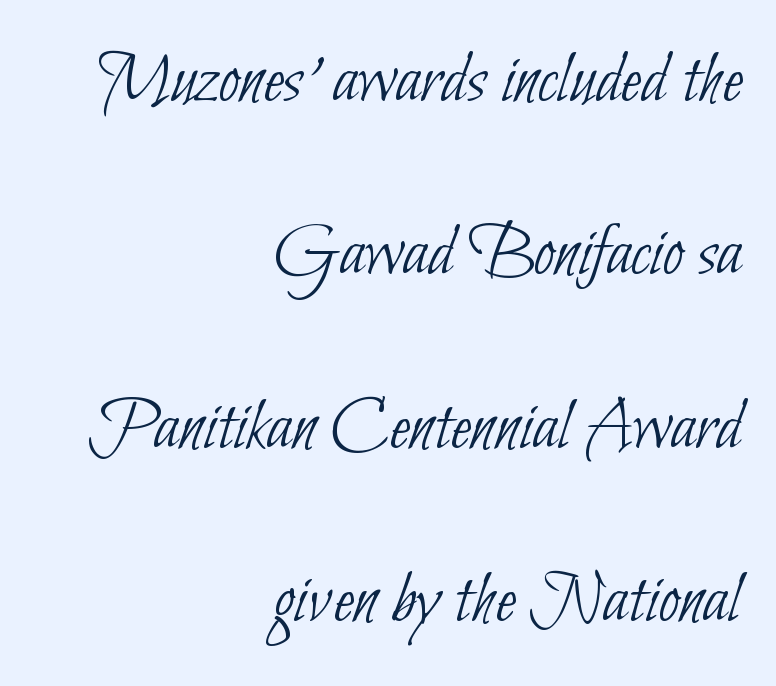
Each letter keeps its own natural width here, so spacing adapts to shape. Weight: not bold — regular or lighter. Alignment: flush right. Nobody touched the tracking dial on this one. Are there feet on the stems? There aren't — it's a sans.
